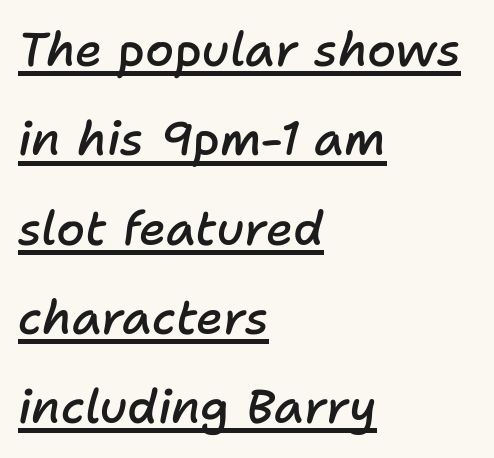
The image shows 47 px semibold type, italic (leaning right); set left-aligned, loose line spacing (1.9x), normal letter spacing, underlined; low stroke contrast and a medium x-height.
